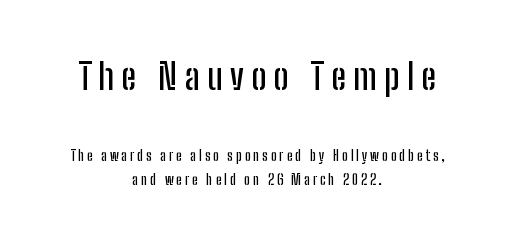
Type without underlining. Posture: upright roman. Size hierarchy here favors the leading block over the trailing one. This sample has the flowing, uneven cadence of proportional lettering.
